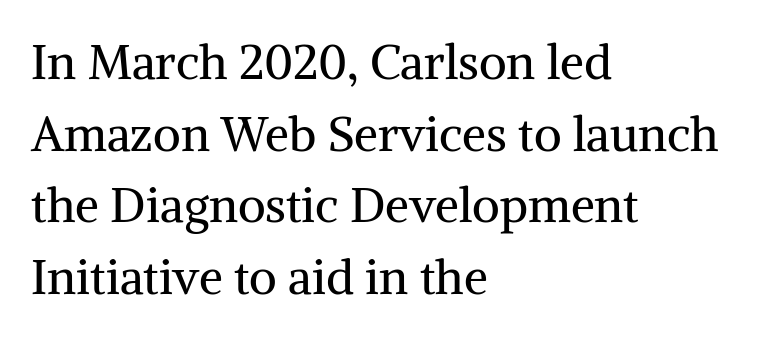
The image shows 48 px regular-weight serif type, upright; set left-aligned, normal line spacing (1.49x), normal letter spacing, not underlined; medium stroke contrast and a medium x-height.
